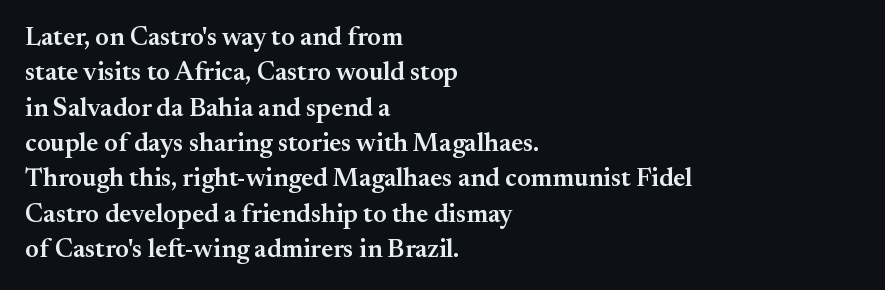
The image shows 26 px text type, upright; set left-aligned, normal line spacing (1.36x), normal letter spacing, not underlined.
